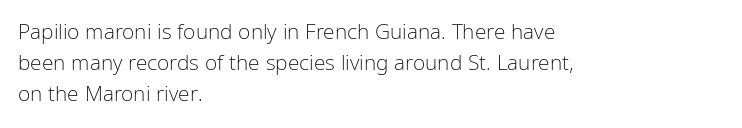
The image shows 21 px text type, upright; set left-aligned, normal line spacing (1.47x), normal letter spacing, not underlined.
